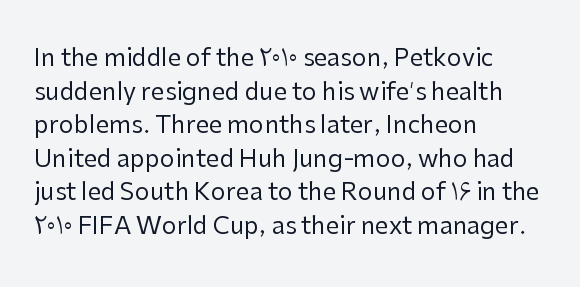
{"italic": "no", "bold": "no", "underline": "no", "align": "left", "line_spacing": "normal", "line_spacing_ratio": 1.4, "letter_spacing": "normal", "letter_spacing_em": 0.0, "glyph_px": 24}
